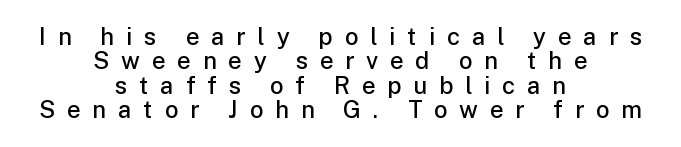
{"italic": "no", "bold": "semi", "underline": "no", "align": "center", "line_spacing": "tight", "line_spacing_ratio": 1.02, "letter_spacing": "wide", "letter_spacing_em": 0.49, "glyph_px": 24}
